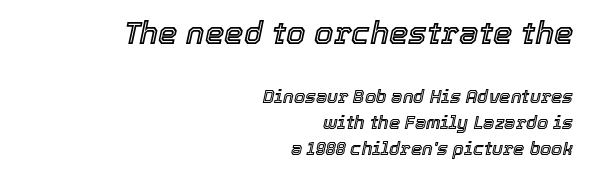
{"italic": "yes", "lean": "right", "slant_degrees": 12, "width": "normal", "x_height": "medium", "monospaced": "no", "underline": "no", "align": "right", "line_spacing": "normal", "line_spacing_ratio": 1.45, "letter_spacing": "normal", "letter_spacing_em": 0.0, "larger_block": "first", "size_ratio": 1.72, "glyph_px": 31}
